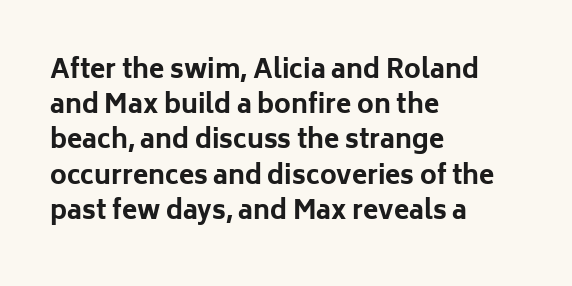
Here the glyphs are tracked normally, forming tight word shapes. Posture: upright roman. Plain, unruled lines of type. Leading matches the norm, producing a regular column.
